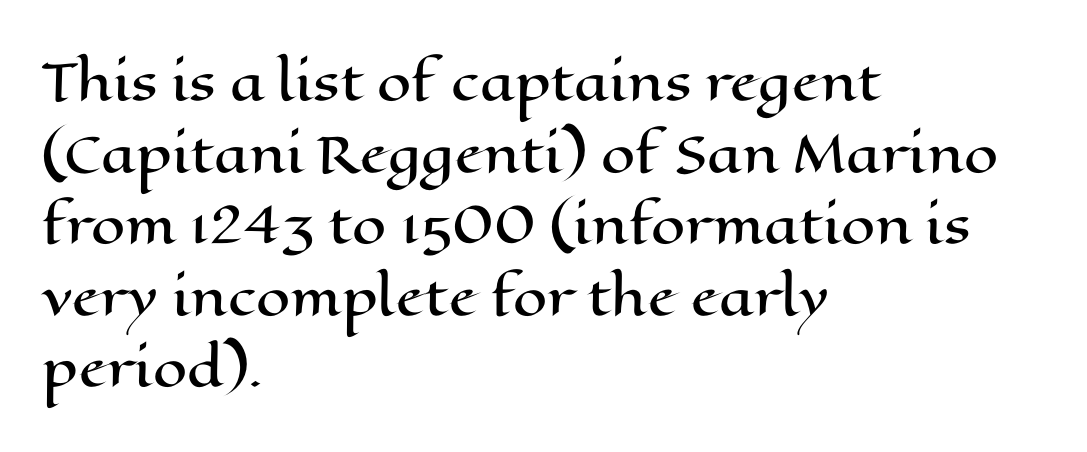
{"italic": "no", "width": "wide", "stroke_contrast": "high", "x_height": "medium", "monospaced": "no", "underline": "no", "align": "left", "line_spacing": "normal", "line_spacing_ratio": 1.46, "letter_spacing": "normal", "letter_spacing_em": 0.0, "glyph_px": 49}
